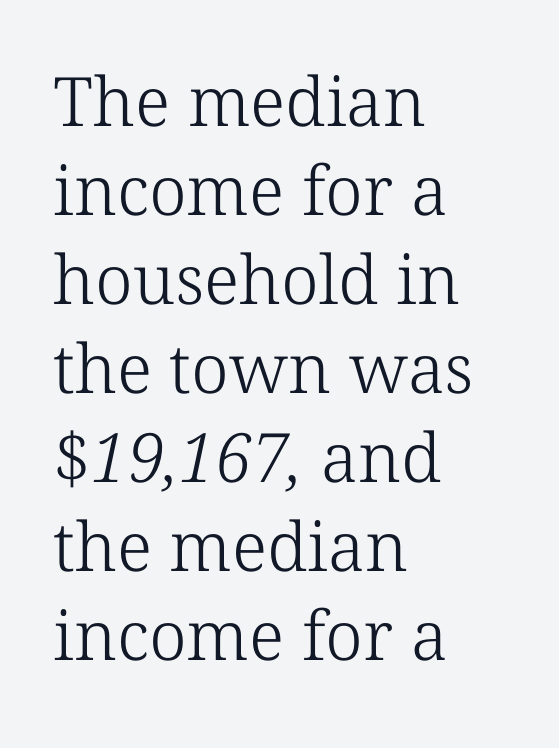
Q: Is the text bold? A: No.
Q: Is the typeface a serif or a sans-serif typeface? A: Serif.
Q: Is the text underlined? A: No.
Q: How is the paragraph aligned? A: Left-aligned.
Q: Is the spacing between letters normal or unusually wide? A: Normal.
Q: Is the spacing between lines tight, normal or loose? A: Normal.
Q: Width (condensed, normal, or wide)? A: Normal.
Q: Stroke contrast? A: Low.
Q: x-height? A: Medium.
Q: Monospaced? A: No.
